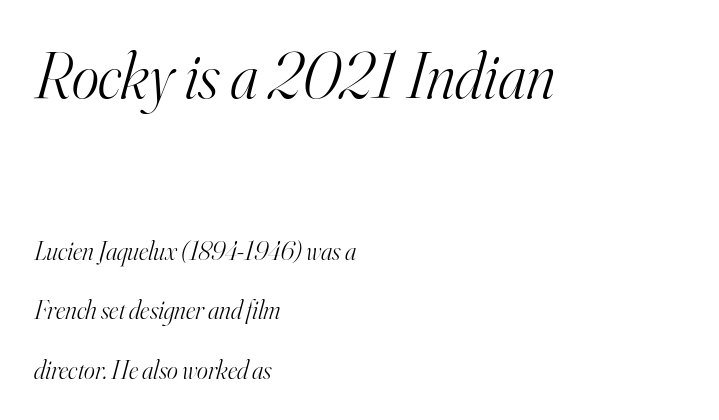
Observe the serifs anchoring each vertical stroke in this sample. Quick note: underline off. Words appear dense and cohesive because spacing is normal. A student would call this left alignment; a typographer would say flush left, rag right. Notice how the stems are inclined rather than vertical — that's the hallmark of italics. Think of a printed novel: that variable character pitch is what you see here.
